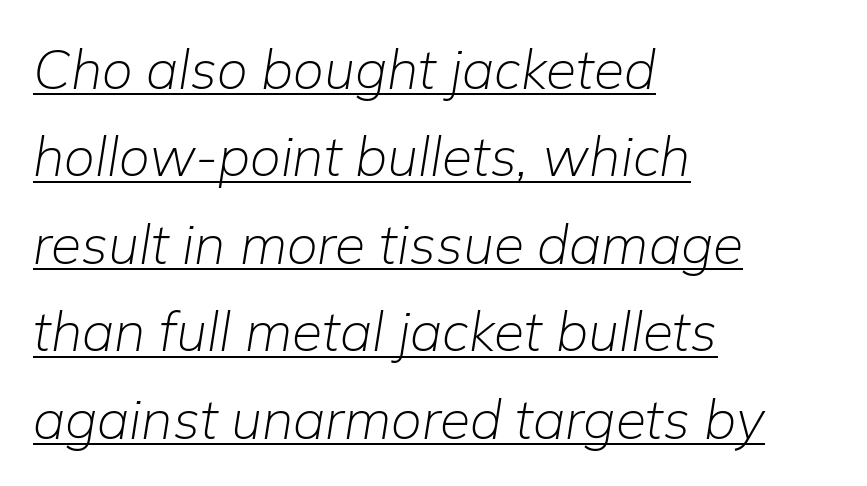
{"italic": "yes", "lean": "right", "slant_degrees": 9, "bold": "no", "weight": "light", "width": "normal", "stroke_contrast": "low", "x_height": "medium", "monospaced": "no", "underline": "yes", "align": "left", "line_spacing": "normal", "line_spacing_ratio": 1.59, "letter_spacing": "normal", "letter_spacing_em": 0.0, "glyph_px": 55}
